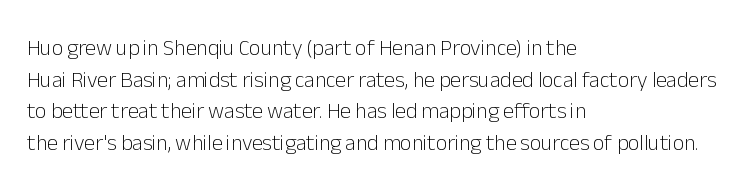
The image shows 22 px text type, upright; set left-aligned, normal line spacing (1.44x), normal letter spacing, not underlined.
